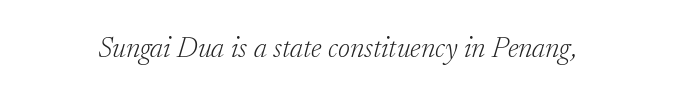
Stems and bowls with no extra thickness — not bold. You could call the tracking neutral — neither tight nor loose. Proportional: the letters do not fall into vertical columns. An italicized treatment has been applied to the whole sample. This is serif lettering, the kind often seen in printed books. The space directly below the letters is spotless.
